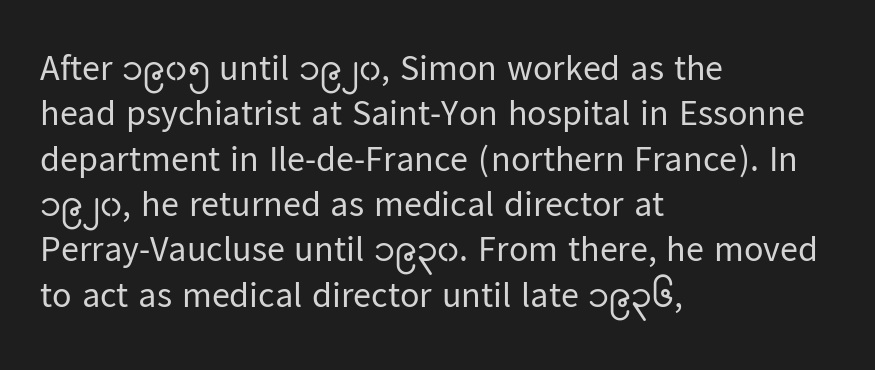
{"serif": "no", "italic": "no", "bold": "no", "weight": "regular", "width": "normal", "stroke_contrast": "low", "x_height": "medium", "monospaced": "no", "underline": "no", "align": "left", "line_spacing": "normal", "line_spacing_ratio": 1.26, "letter_spacing": "normal", "letter_spacing_em": 0.0, "glyph_px": 36}
